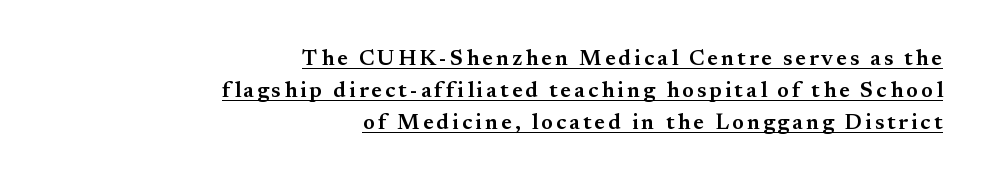
The image shows 22 px text type, upright; set right-aligned, normal line spacing (1.46x), underlined.
